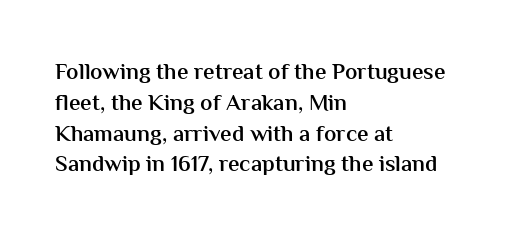
Q: Is the text bold? A: Semi-bold.
Q: Is the text italic (slanted)? A: No, it is upright.
Q: Is the text underlined? A: No.
Q: How is the paragraph aligned? A: Left-aligned.
Q: Is the spacing between letters normal or unusually wide? A: Normal.
Q: Is the spacing between lines tight, normal or loose? A: Normal.
